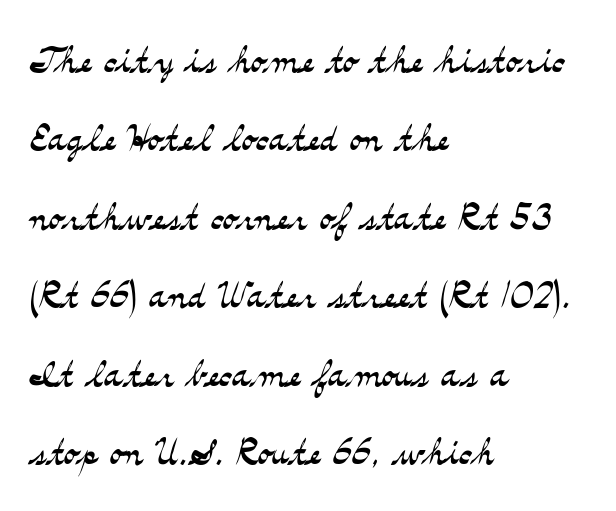
{"serif": "yes", "bold": "no", "weight": "light", "width": "wide", "stroke_contrast": "medium", "x_height": "small", "monospaced": "no", "underline": "no", "align": "left", "line_spacing": "normal", "line_spacing_ratio": 1.57, "letter_spacing": "normal", "letter_spacing_em": 0.0, "glyph_px": 50}
